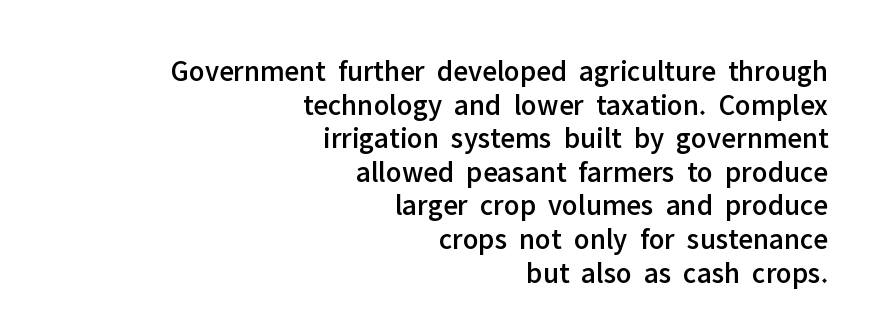
Q: Is the text italic (slanted)? A: No, it is upright.
Q: Is the typeface a serif or a sans-serif typeface? A: Sans-serif.
Q: Is the text underlined? A: No.
Q: How is the paragraph aligned? A: Right-aligned.
Q: Is the spacing between letters normal or unusually wide? A: Normal.
Q: Is the spacing between lines tight, normal or loose? A: Tight.
Q: Width (condensed, normal, or wide)? A: Normal.
Q: Stroke contrast? A: Low.
Q: x-height? A: Medium.
Q: Monospaced? A: No.
